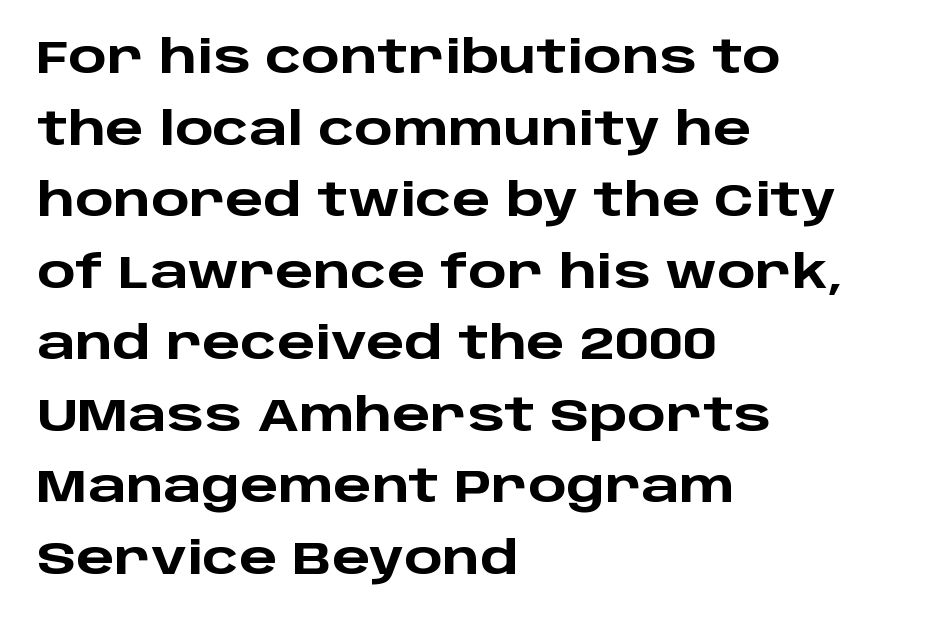
The image shows 45 px heavy, wide sans-serif type, upright; set left-aligned, normal line spacing (1.59x), normal letter spacing, not underlined; low stroke contrast and a large x-height.
